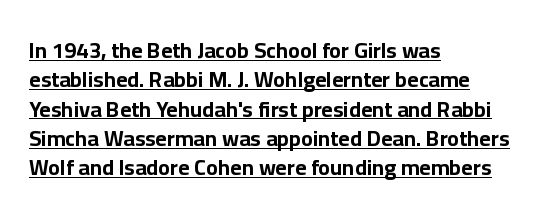
Q: Is the text bold? A: Yes.
Q: Is the text italic (slanted)? A: No, it is upright.
Q: Is the text underlined? A: Yes.
Q: How is the paragraph aligned? A: Left-aligned.
Q: Is the spacing between letters normal or unusually wide? A: Normal.
Q: Is the spacing between lines tight, normal or loose? A: Normal.
